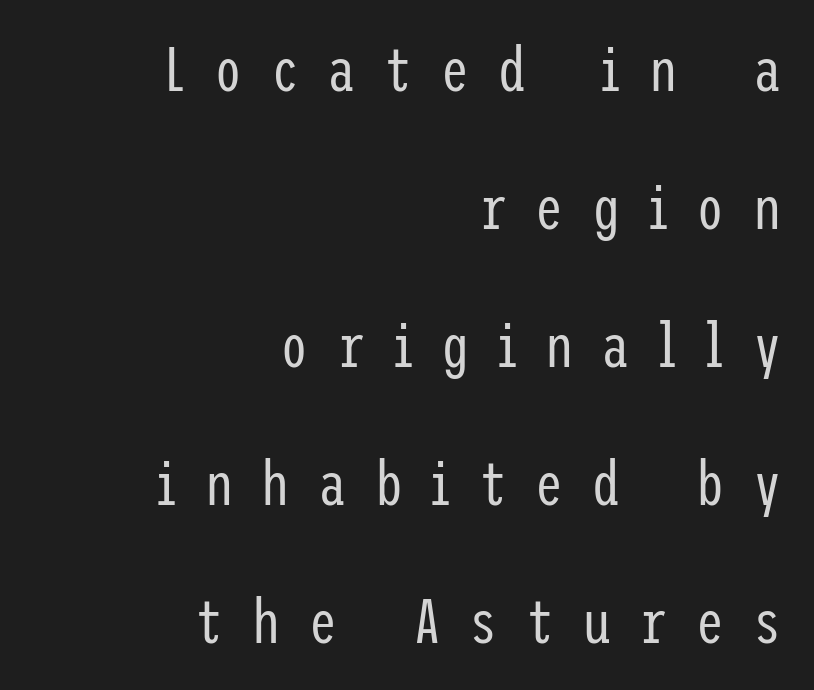
{"serif": "no", "italic": "no", "bold": "no", "weight": "regular", "width": "condensed", "stroke_contrast": "low", "x_height": "medium", "underline": "no", "align": "right", "line_spacing": "loose", "line_spacing_ratio": 2.19, "letter_spacing": "wide", "letter_spacing_em": 0.45, "glyph_px": 63}
